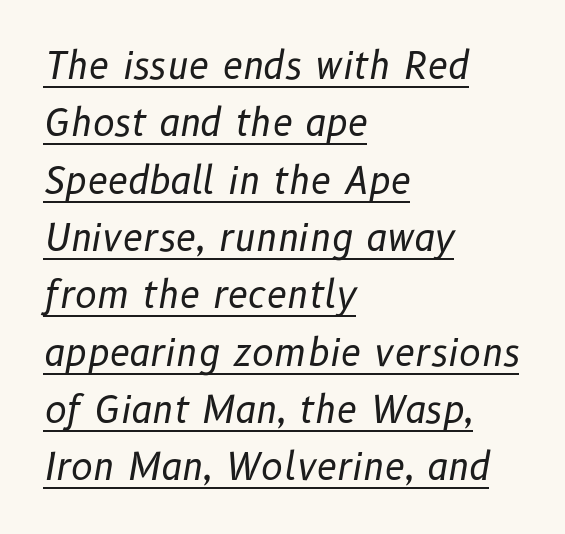
Q: Is the text bold? A: No.
Q: Is the text italic (slanted)? A: Yes, it leans right by about 10 degrees.
Q: Is the text underlined? A: Yes.
Q: How is the paragraph aligned? A: Left-aligned.
Q: Is the spacing between letters normal or unusually wide? A: Normal.
Q: Is the spacing between lines tight, normal or loose? A: Normal.
Q: Width (condensed, normal, or wide)? A: Normal.
Q: Stroke contrast? A: Low.
Q: x-height? A: Medium.
Q: Monospaced? A: No.
